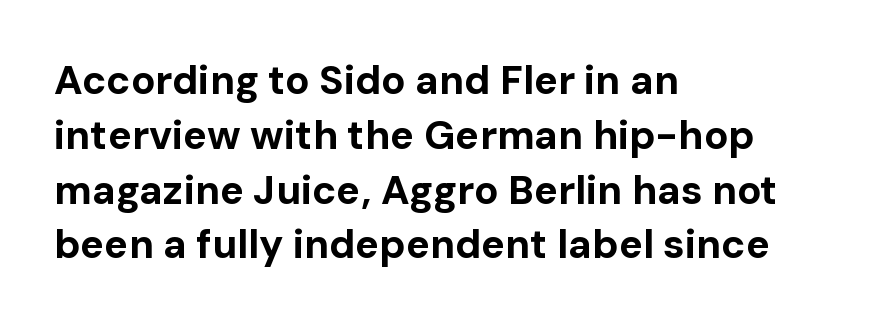
Q: Is the text bold? A: Yes.
Q: Is the text italic (slanted)? A: No, it is upright.
Q: Is the typeface a serif or a sans-serif typeface? A: Sans-serif.
Q: Is the text underlined? A: No.
Q: How is the paragraph aligned? A: Left-aligned.
Q: Is the spacing between letters normal or unusually wide? A: Normal.
Q: Is the spacing between lines tight, normal or loose? A: Normal.
Q: Width (condensed, normal, or wide)? A: Normal.
Q: Stroke contrast? A: Low.
Q: x-height? A: Medium.
Q: Monospaced? A: No.
